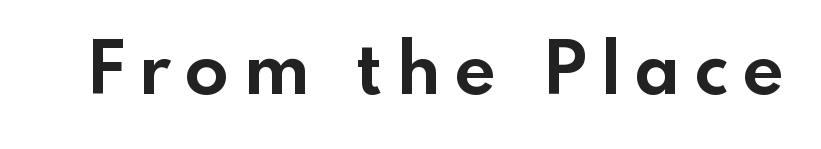
The image shows 72 px bold sans-serif type, upright; set unusually wide letter spacing (+0.21 em), not underlined; a small x-height.
